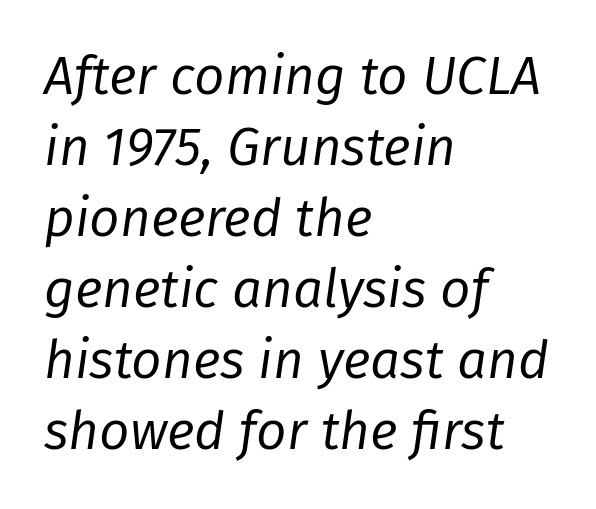
Where is the straight margin? On the left. Think of a printed novel: that variable character pitch is what you see here. Rule under the text: the space is simply empty. Each word holds together tightly as a unit, with standard inter-letter gaps.
